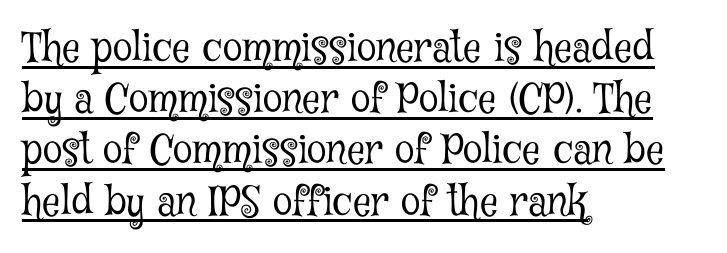
The image shows 40 px light, condensed serif type, upright; set left-aligned, normal line spacing (1.28x), normal letter spacing, underlined; low stroke contrast and a medium x-height.
